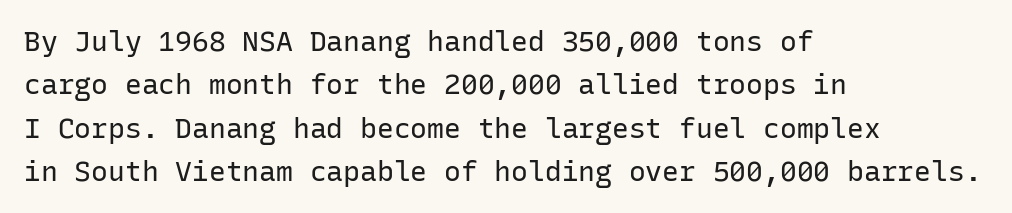
Q: Is the text bold? A: No.
Q: Is the text italic (slanted)? A: No, it is upright.
Q: Is the typeface a serif or a sans-serif typeface? A: Sans-serif.
Q: Is the text underlined? A: No.
Q: How is the paragraph aligned? A: Left-aligned.
Q: Is the spacing between letters normal or unusually wide? A: Normal.
Q: Is the spacing between lines tight, normal or loose? A: Normal.
Q: Width (condensed, normal, or wide)? A: Normal.
Q: Stroke contrast? A: Low.
Q: x-height? A: Medium.
Q: Monospaced? A: Yes.
